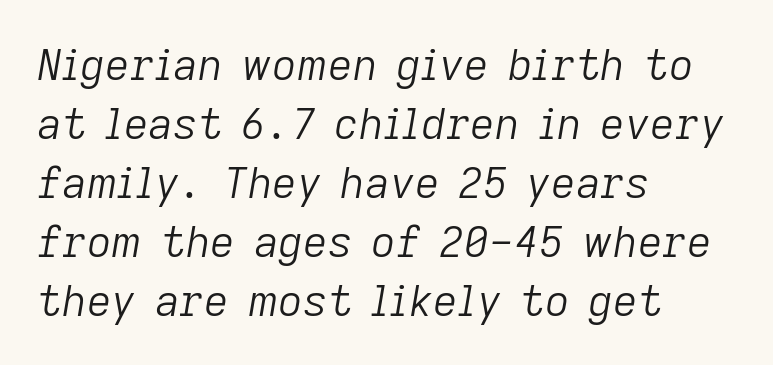
{"italic": "yes", "lean": "right", "slant_degrees": 9, "bold": "no", "weight": "light", "width": "normal", "stroke_contrast": "low", "x_height": "medium", "monospaced": "no", "underline": "no", "align": "left", "line_spacing": "normal", "line_spacing_ratio": 1.37, "letter_spacing": "normal", "letter_spacing_em": 0.0, "glyph_px": 43}
